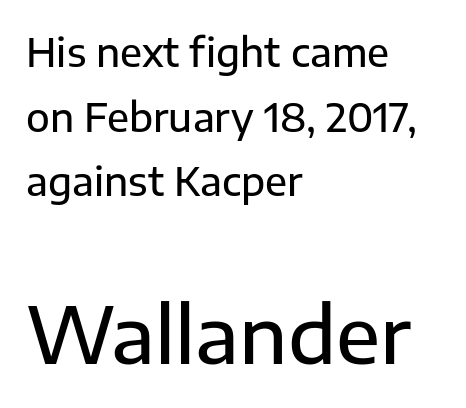
Q: Is the text italic (slanted)? A: No, it is upright.
Q: Is the typeface a serif or a sans-serif typeface? A: Sans-serif.
Q: Is the text underlined? A: No.
Q: How is the paragraph aligned? A: Left-aligned.
Q: Is the spacing between letters normal or unusually wide? A: Normal.
Q: Is the spacing between lines tight, normal or loose? A: Normal.
Q: Which block of text is set in a larger size, the first (top) or the second (bottom)? A: The second (bottom) one.
Q: Width (condensed, normal, or wide)? A: Normal.
Q: Stroke contrast? A: Low.
Q: x-height? A: Medium.
Q: Monospaced? A: No.
